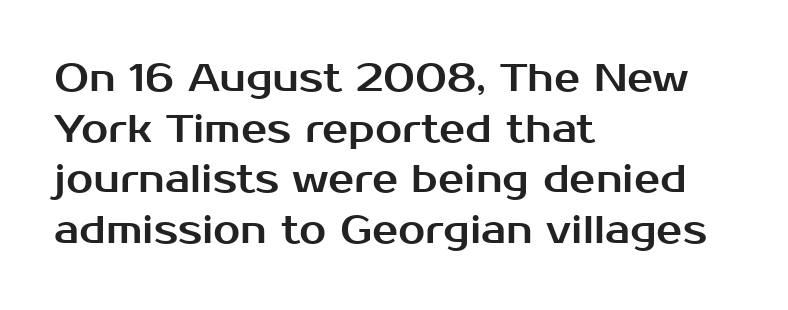
{"serif": "no", "italic": "no", "width": "normal", "stroke_contrast": "medium", "x_height": "medium", "monospaced": "no", "underline": "no", "align": "left", "line_spacing": "normal", "line_spacing_ratio": 1.3, "letter_spacing": "normal", "letter_spacing_em": 0.0, "glyph_px": 39}
